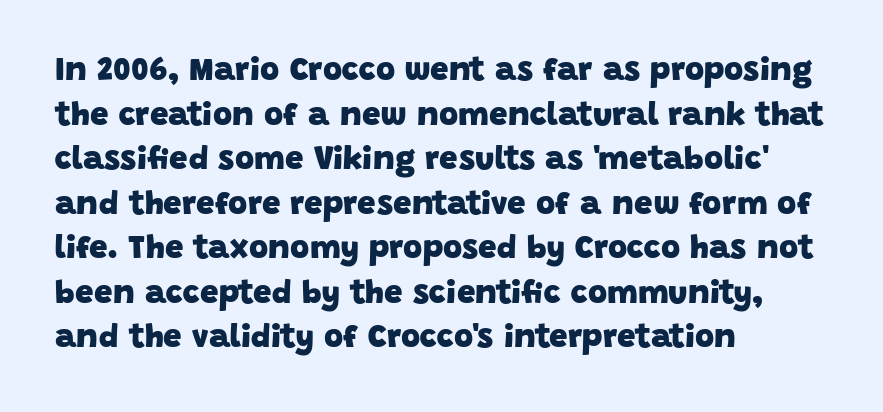
Q: Is the text bold? A: Yes.
Q: Is the typeface a serif or a sans-serif typeface? A: Sans-serif.
Q: Is the text underlined? A: No.
Q: How is the paragraph aligned? A: Left-aligned.
Q: Is the spacing between letters normal or unusually wide? A: Normal.
Q: Is the spacing between lines tight, normal or loose? A: Normal.
Q: Width (condensed, normal, or wide)? A: Normal.
Q: Stroke contrast? A: Low.
Q: x-height? A: Large.
Q: Monospaced? A: No.
